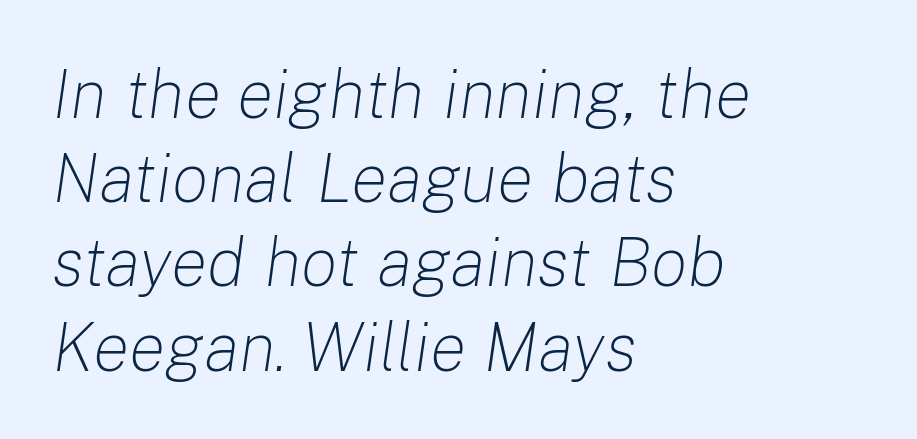
{"italic": "yes", "lean": "right", "slant_degrees": 8, "bold": "no", "weight": "light", "width": "normal", "stroke_contrast": "low", "x_height": "medium", "monospaced": "no", "underline": "no", "align": "left", "line_spacing_ratio": 1.22, "letter_spacing": "normal", "letter_spacing_em": 0.0, "glyph_px": 69}
